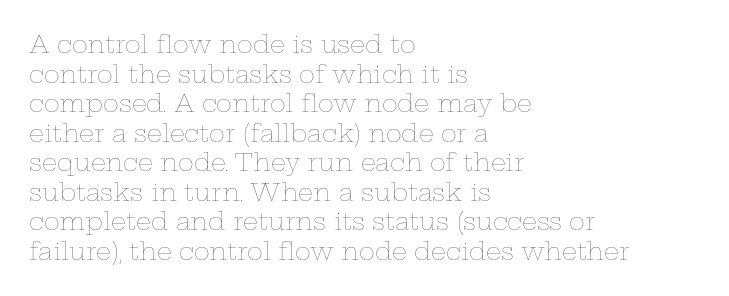
Words appear dense and cohesive because spacing is normal. Stem width sits at or under what a default text font uses. Honestly, there is no underline to notice here at all. The lettering stays uniformly vertical, giving the passage a roman look.
